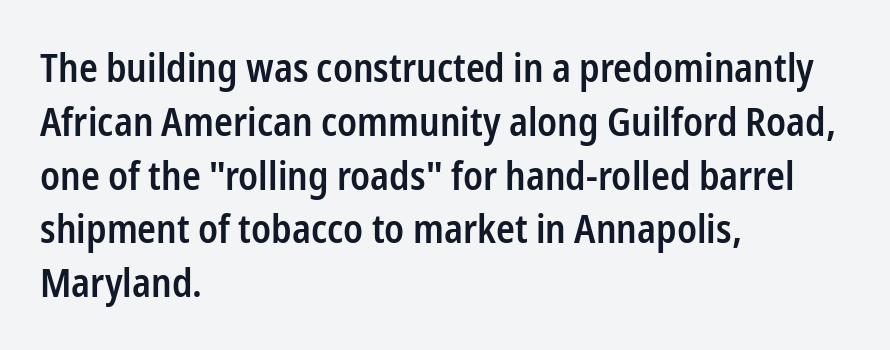
{"serif": "no", "italic": "no", "bold": "semi", "weight": "semibold", "width": "condensed", "stroke_contrast": "low", "x_height": "medium", "monospaced": "no", "underline": "no", "align": "left", "line_spacing": "normal", "line_spacing_ratio": 1.38, "letter_spacing": "normal", "letter_spacing_em": 0.0, "glyph_px": 39}
